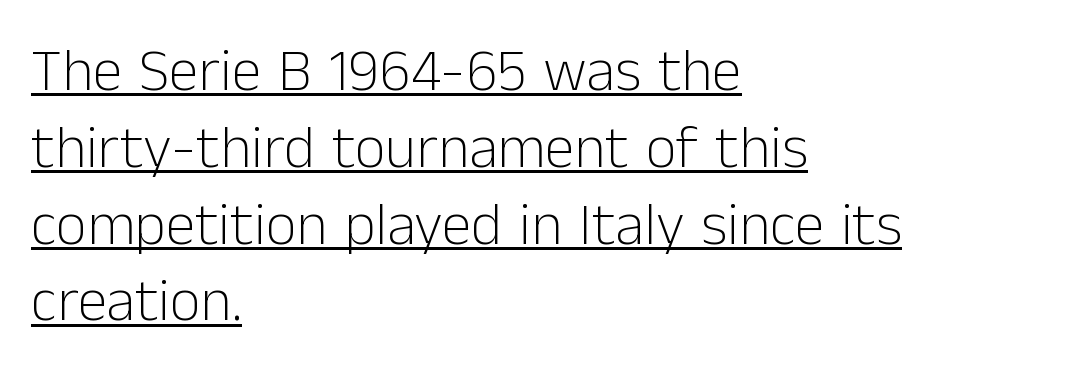
{"serif": "no", "italic": "no", "bold": "no", "weight": "light", "width": "normal", "stroke_contrast": "low", "x_height": "medium", "monospaced": "no", "underline": "yes", "align": "left", "line_spacing": "normal", "line_spacing_ratio": 1.28, "letter_spacing": "normal", "letter_spacing_em": 0.0, "glyph_px": 60}
